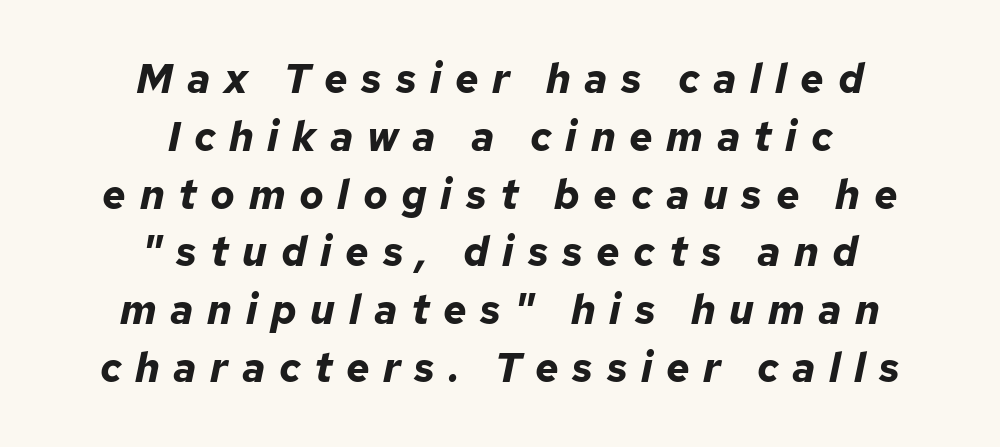
Q: Is the text bold? A: Yes.
Q: Is the text italic (slanted)? A: Yes, it leans right by about 12 degrees.
Q: Is the text underlined? A: No.
Q: How is the paragraph aligned? A: Centered.
Q: Is the spacing between letters normal or unusually wide? A: Unusually wide.
Q: Is the spacing between lines tight, normal or loose? A: Normal.
Q: Width (condensed, normal, or wide)? A: Normal.
Q: Stroke contrast? A: Low.
Q: x-height? A: Medium.
Q: Monospaced? A: No.
